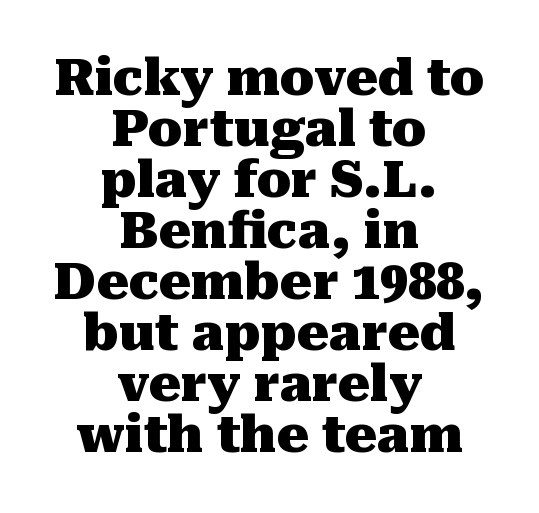
The passage shown is typed in a proportional face where columns would drift. No word sits above an underline. Students, note that the glyphs here touch the page at normal intervals. Nope, not italic — everything's standing straight. Layout note: lines centered. Classification — serif.
